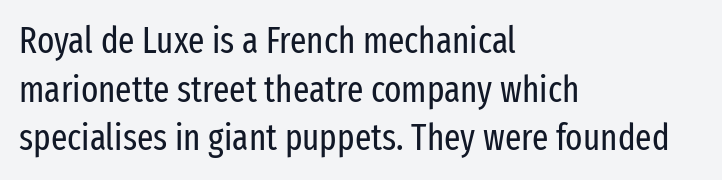
{"serif": "no", "italic": "no", "bold": "no", "weight": "regular", "width": "condensed", "stroke_contrast": "low", "x_height": "medium", "monospaced": "no", "underline": "no", "align": "left", "line_spacing": "normal", "line_spacing_ratio": 1.35, "letter_spacing": "normal", "letter_spacing_em": 0.0, "glyph_px": 36}
